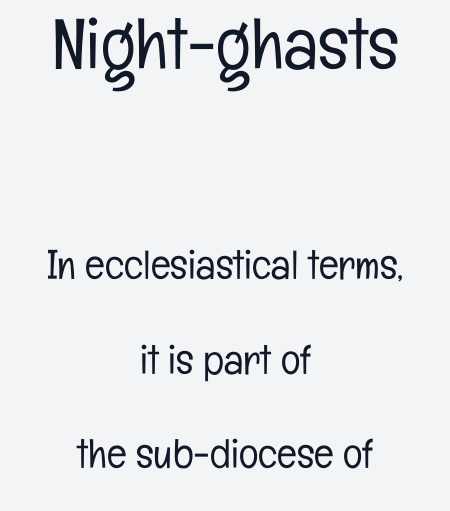
If you folded the block vertically in half, each line would mirror itself in length. The rendering keeps characters at their native spacing. Unbolded letterforms with no extra heft. Does the lettering tilt? It doesn't — this is upright. The rendering shrinks the type as you move from the upper chunk to the lower. The strip under each line holds only bare page.
